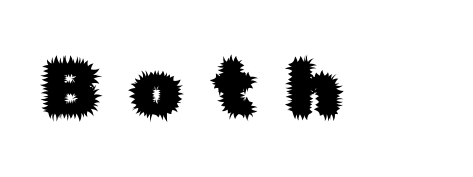
{"serif": "no", "italic": "no", "width": "normal", "stroke_contrast": "low", "x_height": "medium", "monospaced": "no", "underline": "no", "letter_spacing": "wide", "letter_spacing_em": 0.44, "glyph_px": 76}
